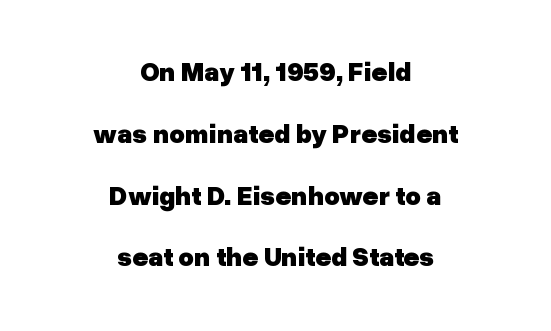
The characters look thick and weighty, a clear bold. The gaps between neighbouring characters are ordinary and unremarkable. A centered setting, common on invitations and titles, is used for this passage. The gap between lines stays unmarked. Style check: upright.
